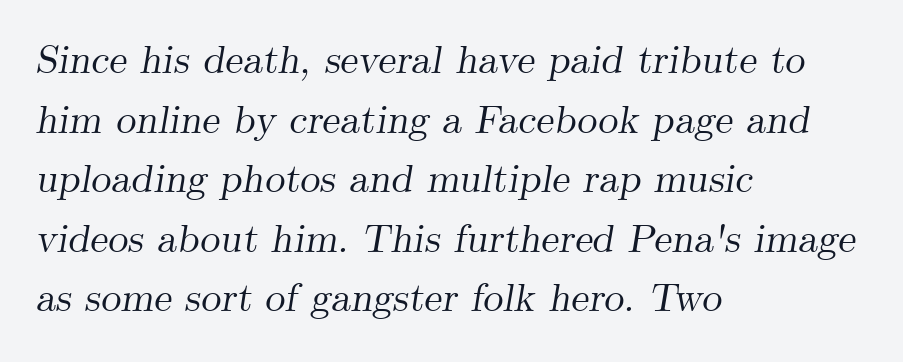
The image shows 40 px serif type, italic (leaning right); set left-aligned, normal line spacing (1.49x), normal letter spacing, not underlined; medium stroke contrast and a small x-height.
